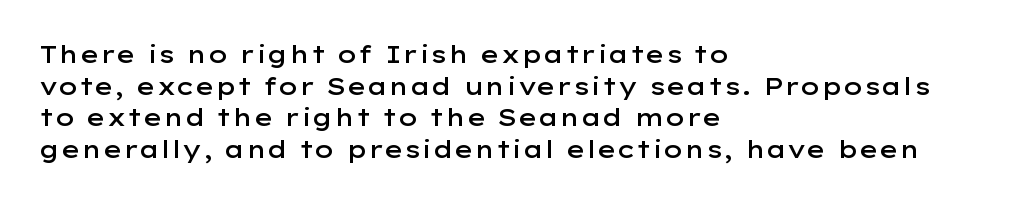
Q: Is the text bold? A: Semi-bold.
Q: Is the text italic (slanted)? A: No, it is upright.
Q: Is the text underlined? A: No.
Q: How is the paragraph aligned? A: Left-aligned.
Q: Is the spacing between letters normal or unusually wide? A: Normal.
Q: Is the spacing between lines tight, normal or loose? A: Normal.
